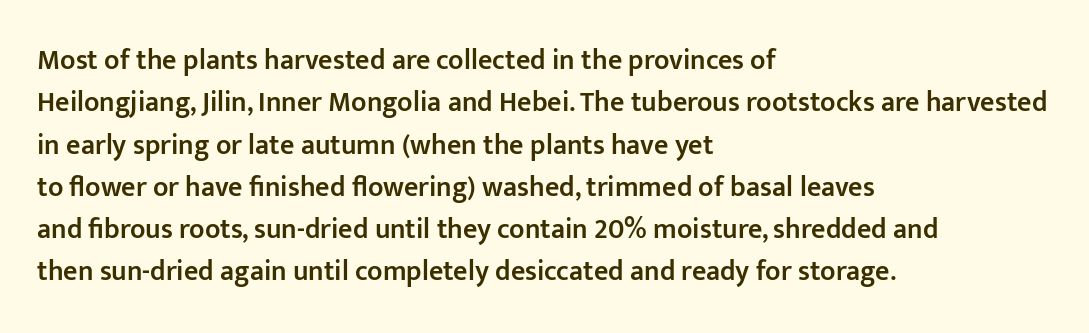
The image shows 28 px semibold sans-serif type, upright; set left-aligned, normal line spacing (1.51x), normal letter spacing, not underlined; low stroke contrast and a medium x-height.
